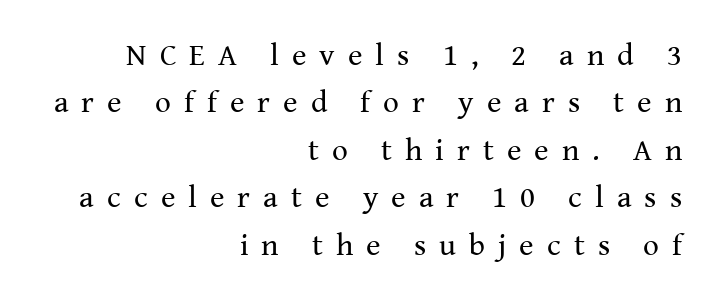
{"serif": "yes", "italic": "no", "bold": "no", "weight": "regular", "width": "normal", "stroke_contrast": "medium", "x_height": "medium", "monospaced": "no", "underline": "no", "align": "right", "line_spacing": "normal", "line_spacing_ratio": 1.53, "letter_spacing": "wide", "letter_spacing_em": 0.42, "glyph_px": 31}
